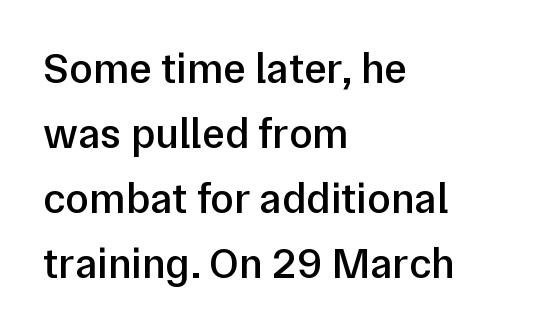
The image shows 43 px semibold sans-serif type, upright; set left-aligned, normal line spacing (1.51x), normal letter spacing, not underlined; low stroke contrast and a medium x-height.
